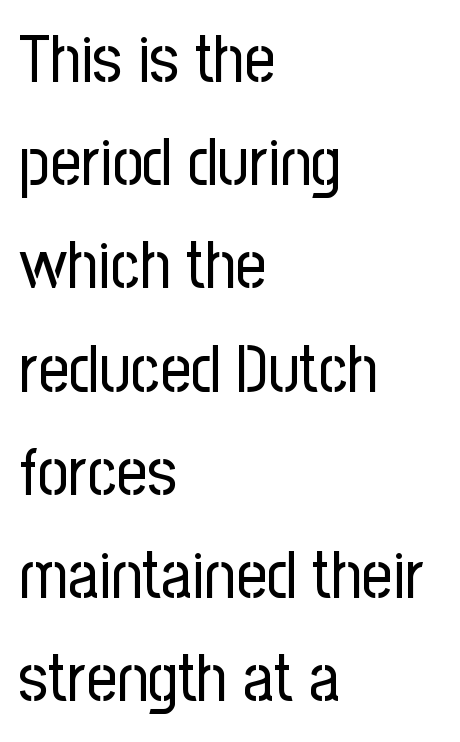
The image shows 67 px regular-weight, condensed sans-serif type, upright; set left-aligned, normal line spacing (1.54x), normal letter spacing, not underlined; low stroke contrast and a medium x-height.
